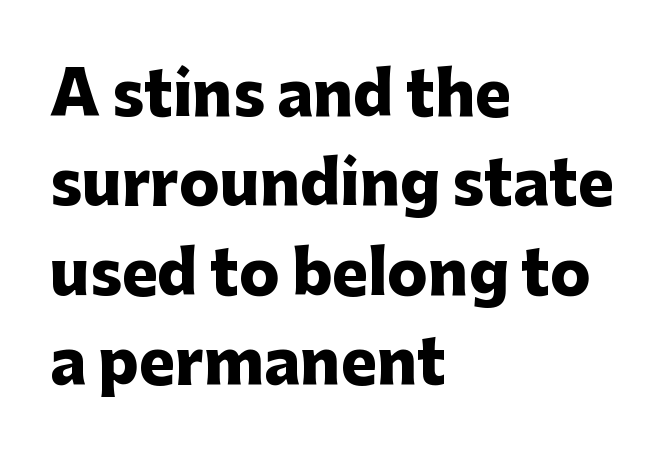
Letterform terminals end flat and unadorned throughout the passage. Descender tails drop into unmarked territory. A typesetter would call this proportional, since set widths differ per character. Pretty heavy lettering here — definitely bold. Observe the ordinary spacing: letters are neighbours, not strangers.
